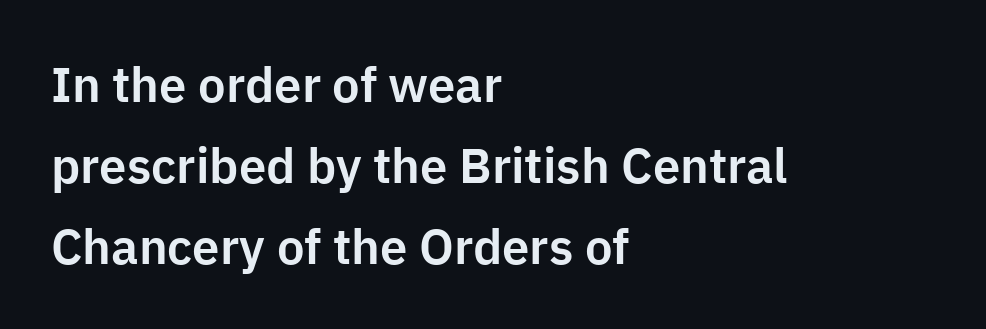
The image shows 49 px sans-serif type, upright; set left-aligned, normal line spacing (1.65x), normal letter spacing, not underlined; low stroke contrast and a medium x-height.
